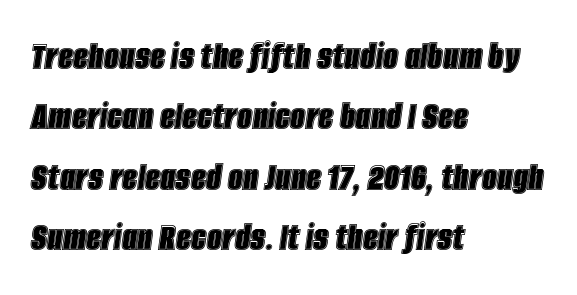
Q: Is the text italic (slanted)? A: Yes, it leans right by about 8 degrees.
Q: Is the text underlined? A: No.
Q: How is the paragraph aligned? A: Left-aligned.
Q: Is the spacing between letters normal or unusually wide? A: Normal.
Q: Is the spacing between lines tight, normal or loose? A: Normal.
Q: Width (condensed, normal, or wide)? A: Condensed.
Q: x-height? A: Large.
Q: Monospaced? A: No.
